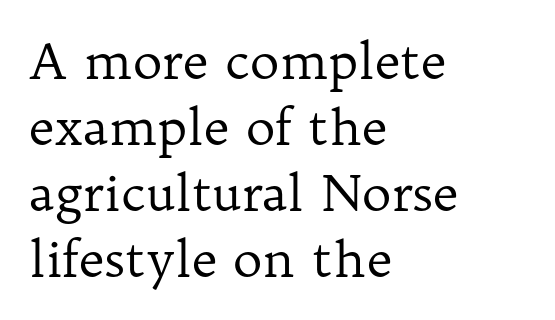
Is there much room between lines? A standard amount, neither cramped nor airy. Does the type have serifs? Yes, each stem ends in a small foot. Glyph-to-glyph distance matches everyday printed text. Posture: straight, roman, zero tilt.
